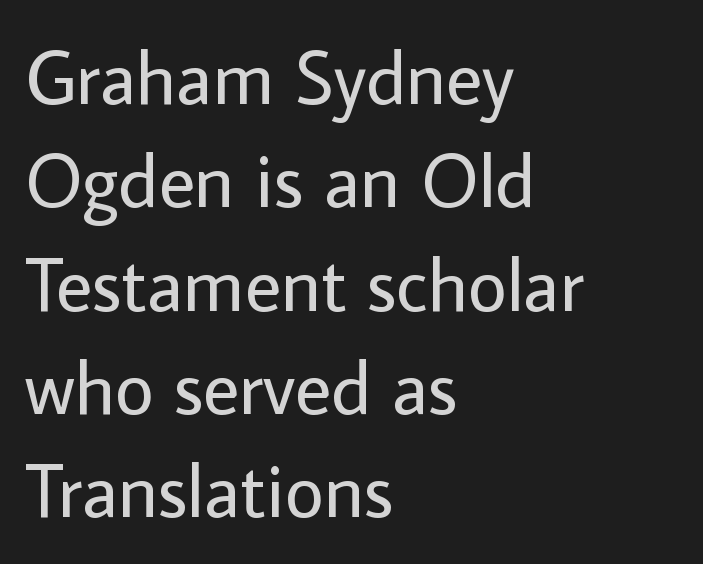
{"serif": "no", "italic": "no", "bold": "no", "weight": "regular", "width": "normal", "stroke_contrast": "low", "x_height": "medium", "monospaced": "no", "underline": "no", "align": "left", "line_spacing": "normal", "line_spacing_ratio": 1.36, "letter_spacing": "normal", "letter_spacing_em": 0.0, "glyph_px": 76}
